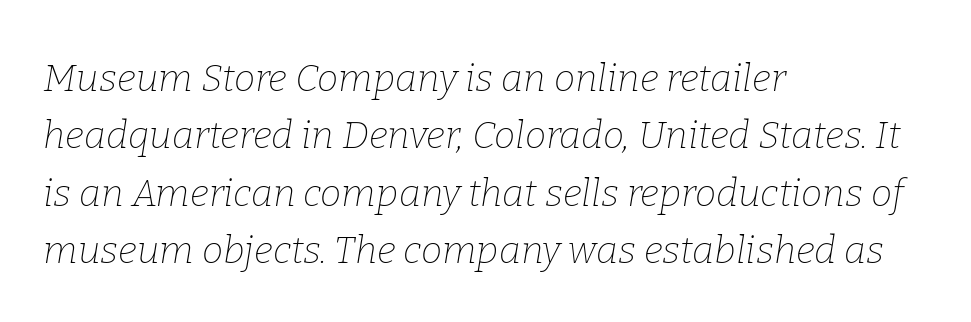
Q: Is the text bold? A: No.
Q: Is the text italic (slanted)? A: Yes, it leans right by about 9 degrees.
Q: Is the typeface a serif or a sans-serif typeface? A: Serif.
Q: Is the text underlined? A: No.
Q: How is the paragraph aligned? A: Left-aligned.
Q: Is the spacing between letters normal or unusually wide? A: Normal.
Q: Is the spacing between lines tight, normal or loose? A: Normal.
Q: Width (condensed, normal, or wide)? A: Normal.
Q: Stroke contrast? A: Low.
Q: x-height? A: Medium.
Q: Monospaced? A: No.
